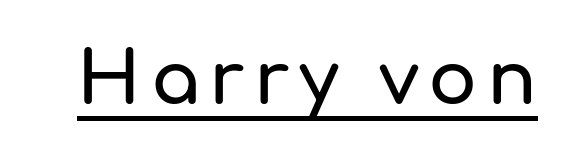
The image shows 73 px sans-serif type, upright; set underlined; low stroke contrast and a medium x-height.
